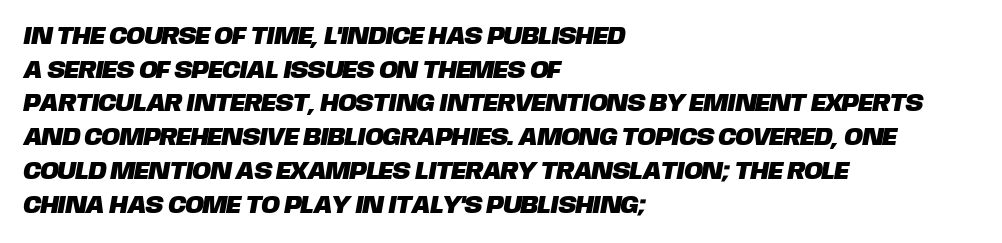
{"underline": "no", "align": "left", "line_spacing": "normal", "line_spacing_ratio": 1.35, "letter_spacing": "normal", "letter_spacing_em": 0.0, "glyph_px": 25}
